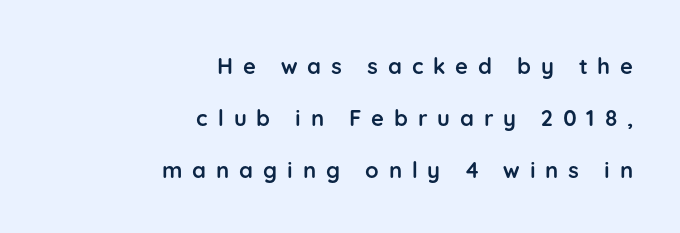
Q: Is the text bold? A: Yes.
Q: Is the text italic (slanted)? A: No, it is upright.
Q: Is the text underlined? A: No.
Q: How is the paragraph aligned? A: Right-aligned.
Q: Is the spacing between letters normal or unusually wide? A: Unusually wide.
Q: Is the spacing between lines tight, normal or loose? A: Loose.
